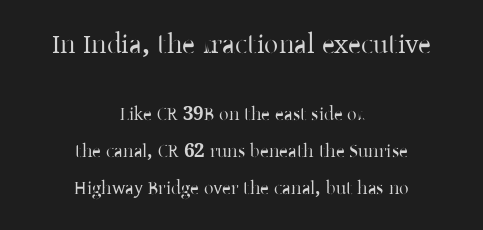
{"serif": "yes", "italic": "no", "width": "normal", "stroke_contrast": "low", "x_height": "medium", "monospaced": "no", "underline": "no", "align": "center", "line_spacing": "loose", "line_spacing_ratio": 1.95, "letter_spacing": "normal", "letter_spacing_em": 0.0, "larger_block": "first", "size_ratio": 1.47, "glyph_px": 28}
